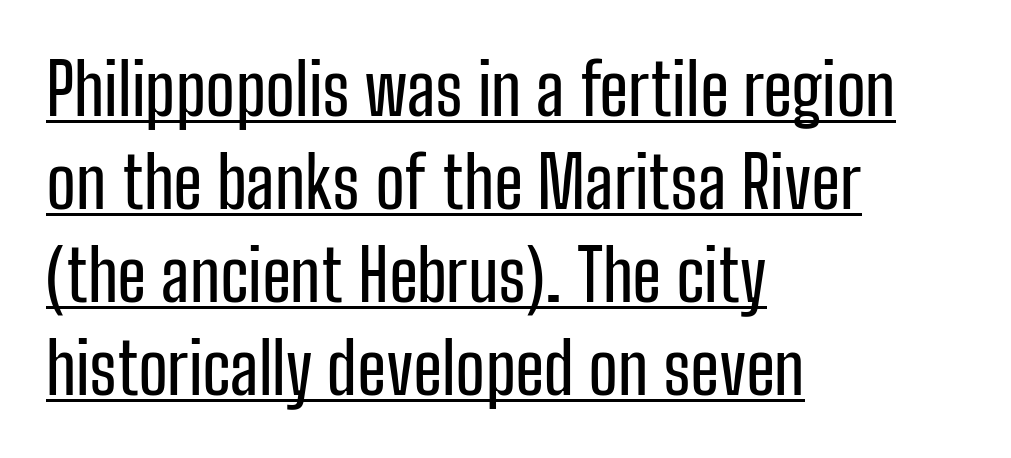
Varying glyph widths throughout — classic text-font behaviour. The type family on display is of the sans-serif kind. Typeset ragged right — the left edge is the straight one. Notice how a bar underscores the lettering throughout. Regarding leading, the lines here are spaced in the standard way.
